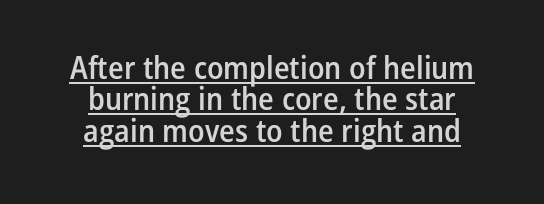
Serif or sans? Sans — the stroke terminals are bare. A typesetter would mark this as roman, not italic. You could barely slide anything between these rows. Short note: letters normally spaced. These lines are rendered in a variable-pitch font.
